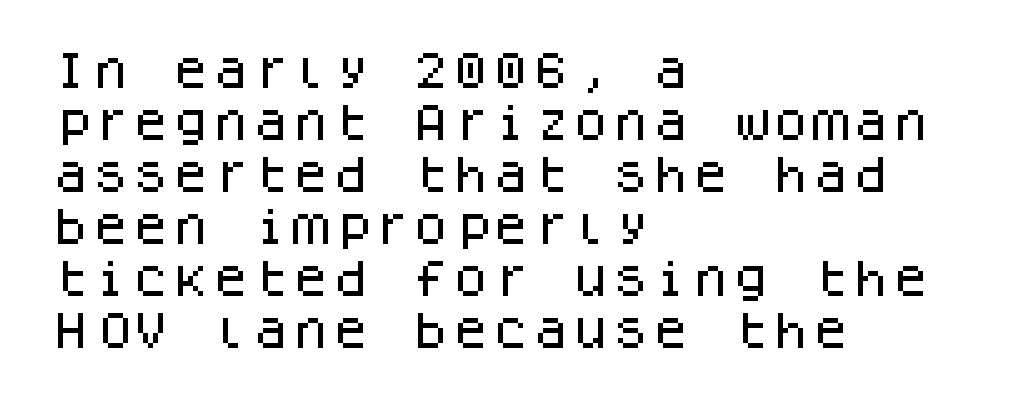
Q: Is the text italic (slanted)? A: No, it is upright.
Q: Is the typeface a serif or a sans-serif typeface? A: Sans-serif.
Q: Is the text underlined? A: No.
Q: How is the paragraph aligned? A: Left-aligned.
Q: Is the spacing between letters normal or unusually wide? A: Normal.
Q: Is the spacing between lines tight, normal or loose? A: Normal.
Q: Width (condensed, normal, or wide)? A: Normal.
Q: Stroke contrast? A: Low.
Q: x-height? A: Large.
Q: Monospaced? A: Yes.
